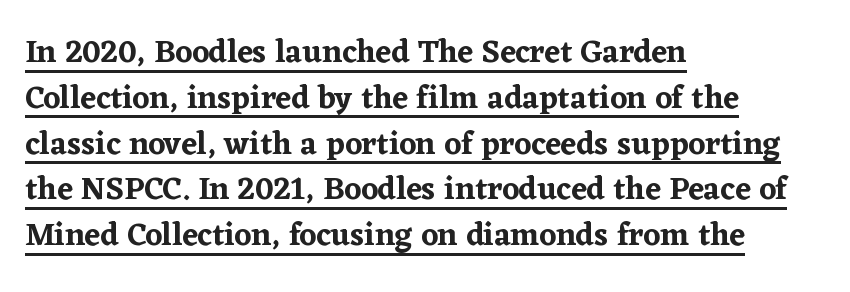
The image shows 32 px serif type, upright; set left-aligned, normal line spacing (1.43x), normal letter spacing, underlined; low stroke contrast and a medium x-height.
